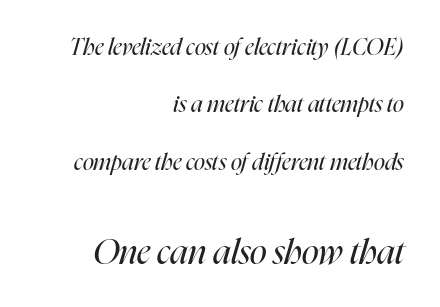
The image shows 35 px regular-weight, condensed type, italic (leaning right); set right-aligned, loose line spacing (2.49x), normal letter spacing, not underlined; the second (bottom) block is 1.52x larger; high stroke contrast and a medium x-height.
